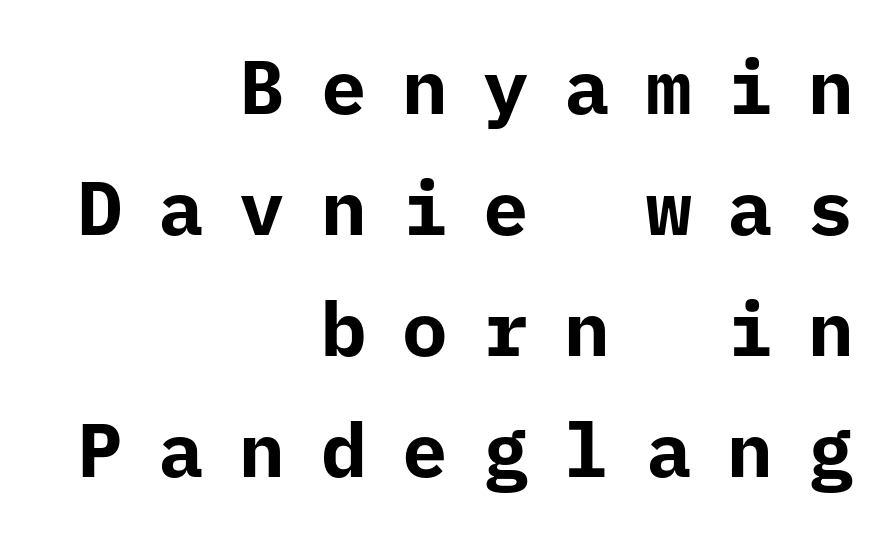
Q: Is the text bold? A: Yes.
Q: Is the text italic (slanted)? A: No, it is upright.
Q: Is the typeface a serif or a sans-serif typeface? A: Sans-serif.
Q: Is the text underlined? A: No.
Q: How is the paragraph aligned? A: Right-aligned.
Q: Is the spacing between letters normal or unusually wide? A: Unusually wide.
Q: Is the spacing between lines tight, normal or loose? A: Normal.
Q: Width (condensed, normal, or wide)? A: Normal.
Q: Stroke contrast? A: Low.
Q: x-height? A: Medium.
Q: Monospaced? A: Yes.
